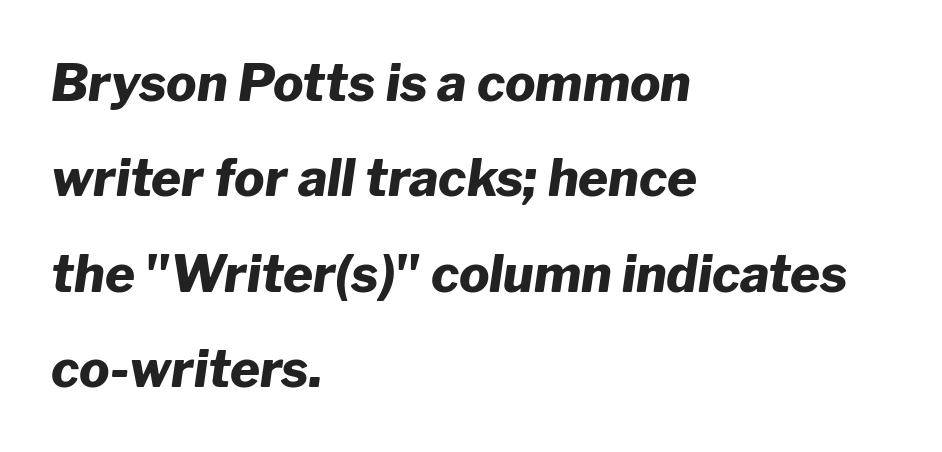
{"italic": "yes", "lean": "right", "slant_degrees": 8, "bold": "yes", "weight": "heavy", "width": "normal", "stroke_contrast": "low", "x_height": "medium", "monospaced": "no", "underline": "no", "align": "left", "line_spacing_ratio": 1.87, "letter_spacing": "normal", "letter_spacing_em": 0.0, "glyph_px": 51}
